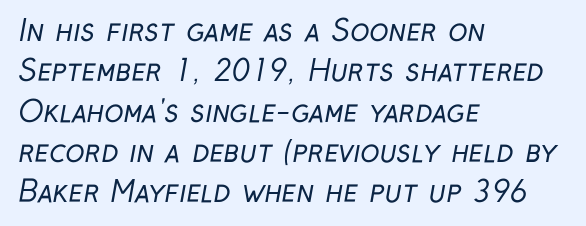
The image shows 29 px regular-weight, condensed sans-serif type; set left-aligned, normal line spacing (1.39x), normal letter spacing, not underlined; low stroke contrast and a medium x-height.
